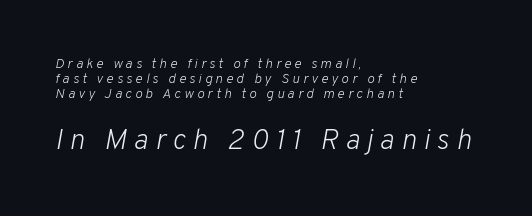
Q: Is the text bold? A: No.
Q: Is the text italic (slanted)? A: Yes, it leans right by about 10 degrees.
Q: Is the text underlined? A: No.
Q: How is the paragraph aligned? A: Left-aligned.
Q: Is the spacing between letters normal or unusually wide? A: Unusually wide.
Q: Is the spacing between lines tight, normal or loose? A: Tight.
Q: Which block of text is set in a larger size, the first (top) or the second (bottom)? A: The second (bottom) one.
Q: Width (condensed, normal, or wide)? A: Normal.
Q: Stroke contrast? A: Low.
Q: x-height? A: Medium.
Q: Monospaced? A: No.
